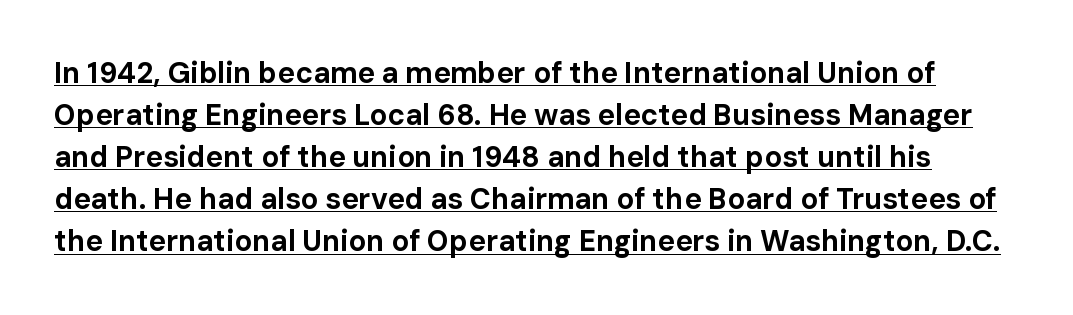
The image shows 29 px bold sans-serif type, upright; set normal line spacing (1.45x), normal letter spacing, underlined; low stroke contrast and a medium x-height.
